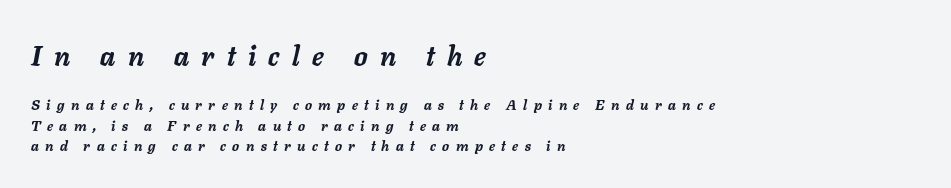
Q: Is the text bold? A: Yes.
Q: Is the text italic (slanted)? A: Yes, it leans right by about 11 degrees.
Q: Is the text underlined? A: No.
Q: How is the paragraph aligned? A: Left-aligned.
Q: Is the spacing between letters normal or unusually wide? A: Unusually wide.
Q: Is the spacing between lines tight, normal or loose? A: Normal.
Q: Which block of text is set in a larger size, the first (top) or the second (bottom)? A: The first (top) one.
